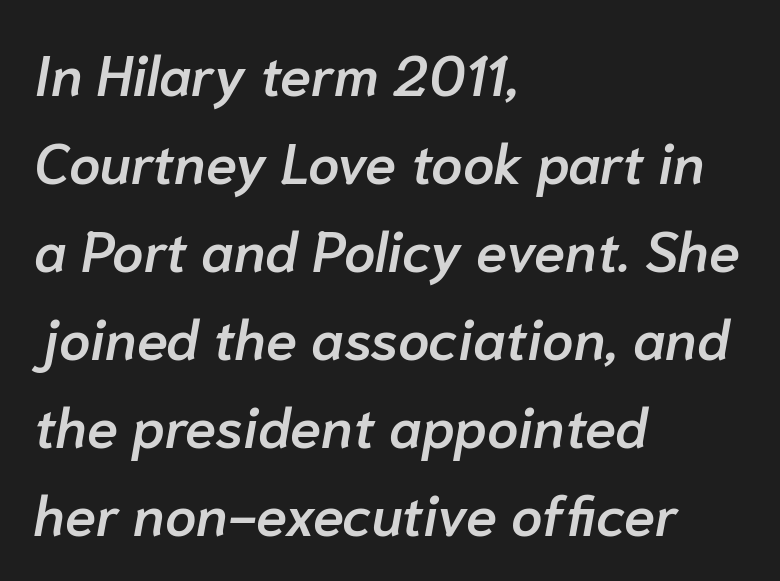
Q: Is the text bold? A: Semi-bold.
Q: Is the text italic (slanted)? A: Yes, it leans right by about 10 degrees.
Q: Is the text underlined? A: No.
Q: How is the paragraph aligned? A: Left-aligned.
Q: Is the spacing between letters normal or unusually wide? A: Normal.
Q: Is the spacing between lines tight, normal or loose? A: Normal.
Q: Width (condensed, normal, or wide)? A: Normal.
Q: Stroke contrast? A: Low.
Q: x-height? A: Medium.
Q: Monospaced? A: No.
